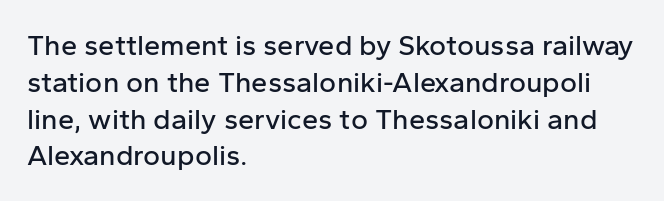
The image shows 29 px sans-serif type, upright; set left-aligned, normal line spacing (1.27x), normal letter spacing, not underlined; low stroke contrast and a medium x-height.
